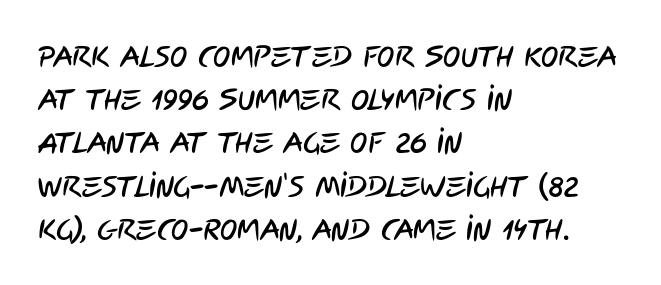
The image shows 29 px condensed sans-serif type; set left-aligned, normal line spacing (1.49x), normal letter spacing, not underlined; low stroke contrast and a large x-height.
